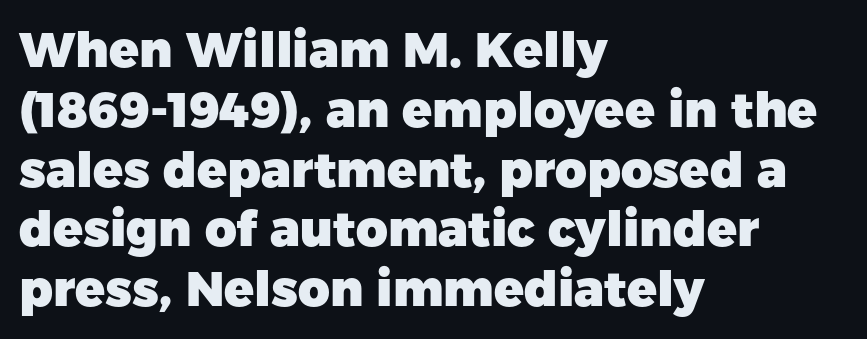
The image shows 49 px heavy sans-serif type, upright; set left-aligned, line spacing 1.22x, normal letter spacing, not underlined; low stroke contrast and a medium x-height.
